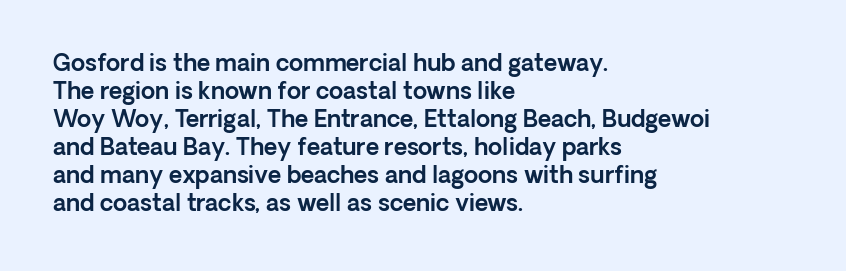
Look at the tracking — it's just the regular setting, nothing added. Caption: multi-line text, flush left, ragged right. Notice how the stems are strictly vertical — no italics here. A clean baseline with only descenders dipping below it.
